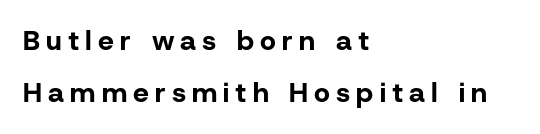
{"serif": "no", "italic": "no", "bold": "yes", "weight": "bold", "width": "normal", "stroke_contrast": "low", "x_height": "medium", "monospaced": "no", "underline": "no", "align": "left", "line_spacing_ratio": 1.86, "letter_spacing": "wide", "letter_spacing_em": 0.22, "glyph_px": 28}
